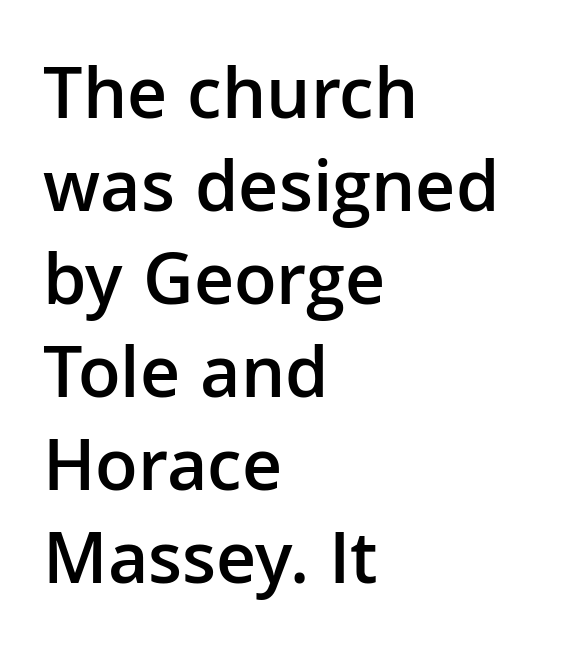
Q: Is the text bold? A: Semi-bold.
Q: Is the text italic (slanted)? A: No, it is upright.
Q: Is the typeface a serif or a sans-serif typeface? A: Sans-serif.
Q: Is the text underlined? A: No.
Q: How is the paragraph aligned? A: Left-aligned.
Q: Is the spacing between letters normal or unusually wide? A: Normal.
Q: Width (condensed, normal, or wide)? A: Normal.
Q: Stroke contrast? A: Low.
Q: x-height? A: Medium.
Q: Monospaced? A: No.
